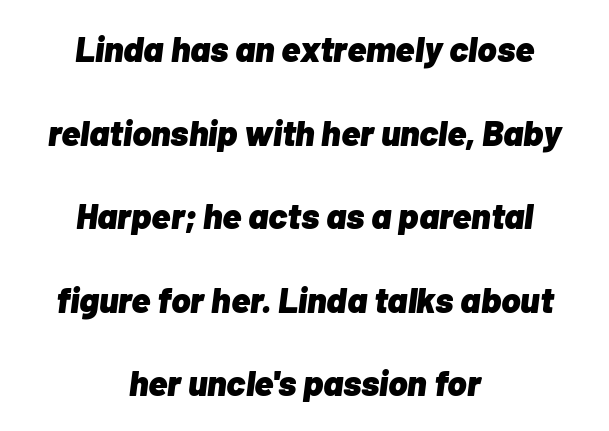
{"italic": "yes", "lean": "right", "slant_degrees": 7, "bold": "yes", "weight": "heavy", "width": "normal", "stroke_contrast": "low", "x_height": "medium", "monospaced": "no", "underline": "no", "align": "center", "line_spacing": "loose", "line_spacing_ratio": 2.32, "letter_spacing": "normal", "letter_spacing_em": 0.0, "glyph_px": 36}
